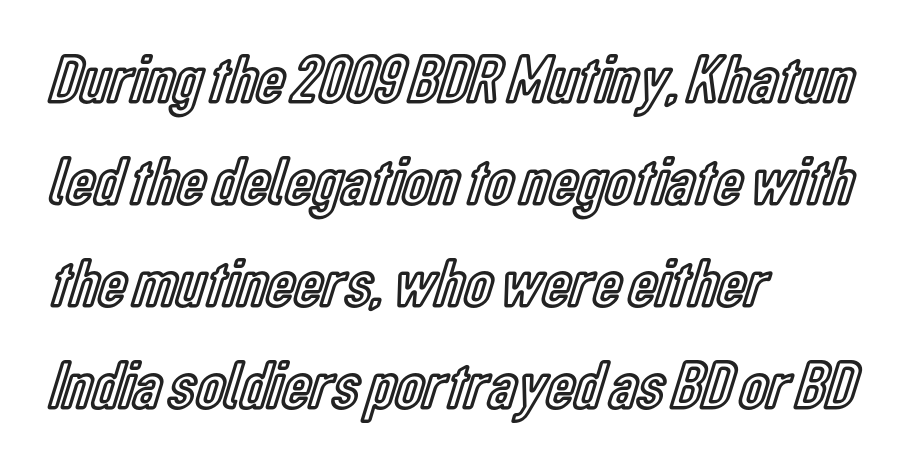
{"width": "condensed", "x_height": "medium", "monospaced": "no", "underline": "no", "align": "left", "line_spacing": "normal", "line_spacing_ratio": 1.48, "letter_spacing": "normal", "letter_spacing_em": 0.0, "glyph_px": 69}
